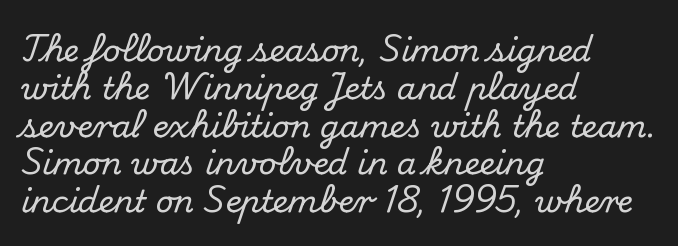
The paragraph shown leans on its left margin. Typographically, this falls in the serif category. This rendering features lettering with no underline. Think of a printed novel: that variable character pitch is what you see here.
